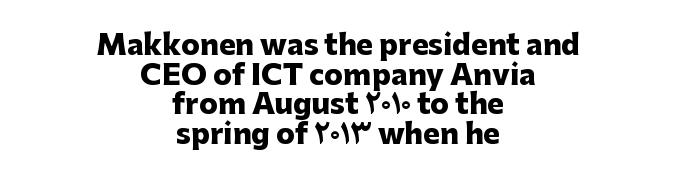
The image shows 28 px heavy sans-serif type, upright; set centered, tight line spacing (1.06x), normal letter spacing, not underlined; low stroke contrast and a medium x-height.
